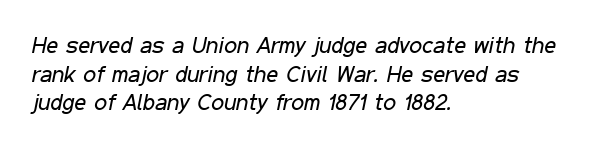
Q: Is the text bold? A: No.
Q: Is the text italic (slanted)? A: Yes, it leans right by about 11 degrees.
Q: Is the text underlined? A: No.
Q: How is the paragraph aligned? A: Left-aligned.
Q: Is the spacing between letters normal or unusually wide? A: Normal.
Q: Is the spacing between lines tight, normal or loose? A: Normal.
